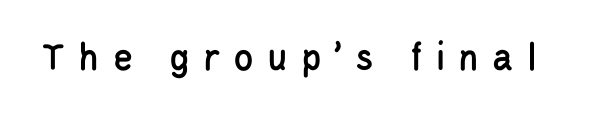
{"serif": "no", "italic": "no", "width": "condensed", "stroke_contrast": "low", "x_height": "large", "monospaced": "no", "underline": "no", "letter_spacing": "wide", "letter_spacing_em": 0.32, "glyph_px": 41}
